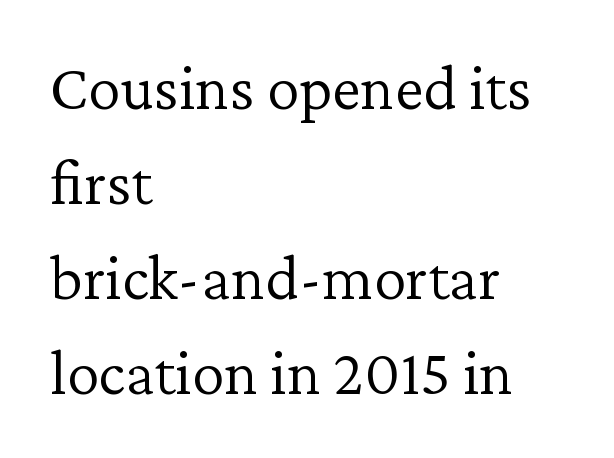
The image shows 65 px light serif type, upright; set left-aligned, normal line spacing (1.46x), normal letter spacing, not underlined; low stroke contrast and a medium x-height.
